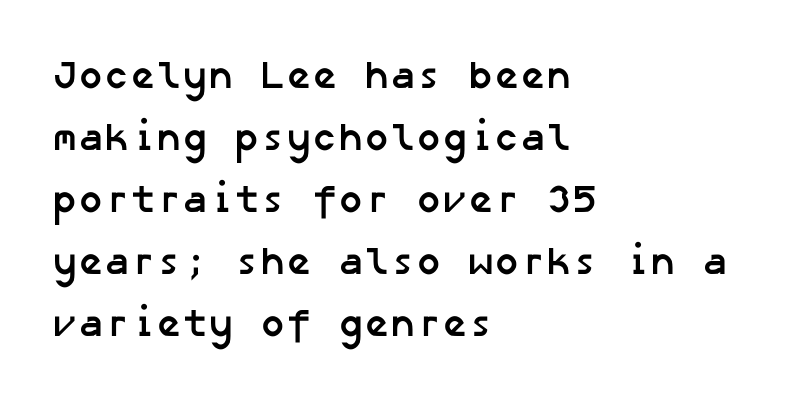
{"serif": "no", "bold": "yes", "weight": "semibold", "width": "normal", "stroke_contrast": "low", "x_height": "medium", "underline": "no", "align": "left", "line_spacing": "normal", "line_spacing_ratio": 1.59, "letter_spacing": "normal", "letter_spacing_em": 0.0, "glyph_px": 39}
